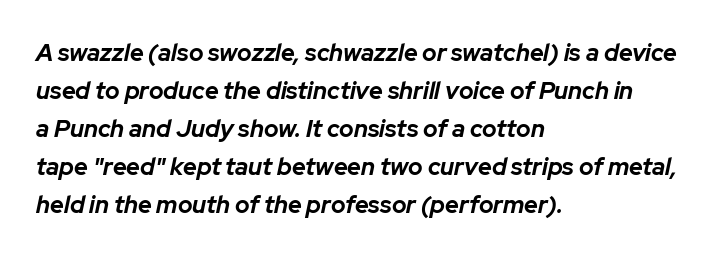
The image shows 24 px bold type, italic (leaning right); set left-aligned, normal line spacing (1.58x), normal letter spacing, not underlined.
